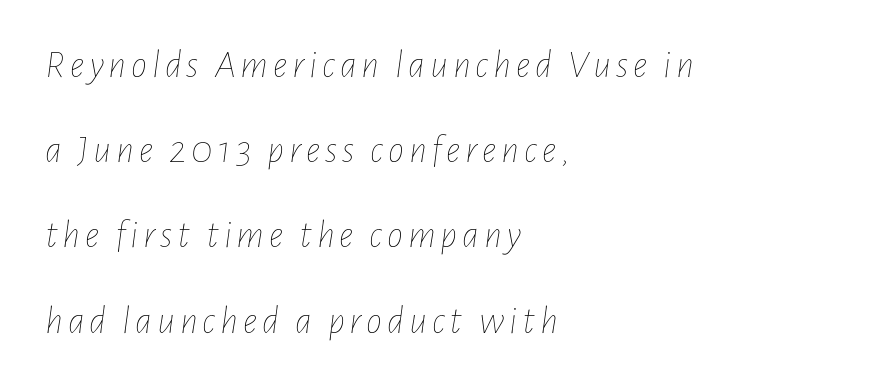
Q: Is the text bold? A: No.
Q: Is the text italic (slanted)? A: Yes, it leans right by about 7 degrees.
Q: Is the text underlined? A: No.
Q: How is the paragraph aligned? A: Left-aligned.
Q: Is the spacing between lines tight, normal or loose? A: Loose.
Q: Width (condensed, normal, or wide)? A: Condensed.
Q: Stroke contrast? A: Low.
Q: x-height? A: Medium.
Q: Monospaced? A: No.
